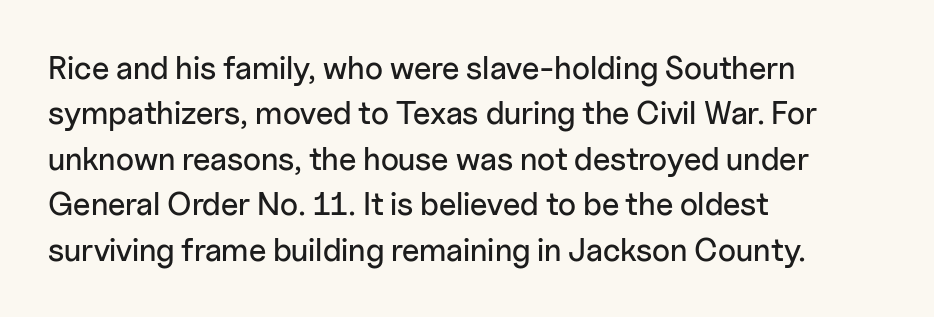
Q: Is the text italic (slanted)? A: No, it is upright.
Q: Is the typeface a serif or a sans-serif typeface? A: Sans-serif.
Q: Is the text underlined? A: No.
Q: How is the paragraph aligned? A: Left-aligned.
Q: Is the spacing between letters normal or unusually wide? A: Normal.
Q: Is the spacing between lines tight, normal or loose? A: Normal.
Q: Width (condensed, normal, or wide)? A: Normal.
Q: Stroke contrast? A: Low.
Q: x-height? A: Medium.
Q: Monospaced? A: No.
